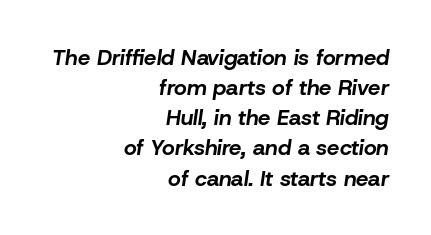
The image shows 22 px bold type, italic (leaning right); set right-aligned, normal line spacing (1.37x), normal letter spacing, not underlined.
